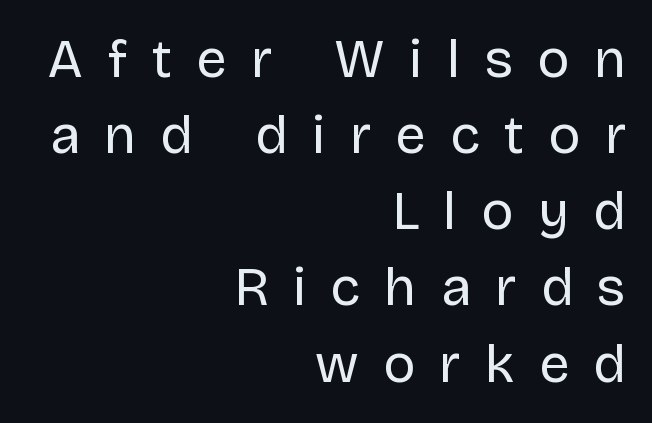
The image shows 54 px regular-weight sans-serif type, upright; set right-aligned, normal line spacing (1.41x), unusually wide letter spacing (+0.45 em), not underlined; low stroke contrast and a large x-height.
